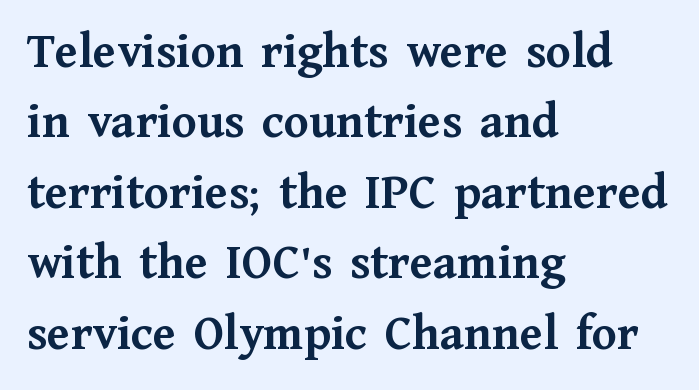
Q: Is the text bold? A: Yes.
Q: Is the text italic (slanted)? A: No, it is upright.
Q: Is the typeface a serif or a sans-serif typeface? A: Serif.
Q: Is the text underlined? A: No.
Q: How is the paragraph aligned? A: Left-aligned.
Q: Is the spacing between letters normal or unusually wide? A: Normal.
Q: Is the spacing between lines tight, normal or loose? A: Normal.
Q: Width (condensed, normal, or wide)? A: Normal.
Q: Stroke contrast? A: Medium.
Q: x-height? A: Medium.
Q: Monospaced? A: No.
